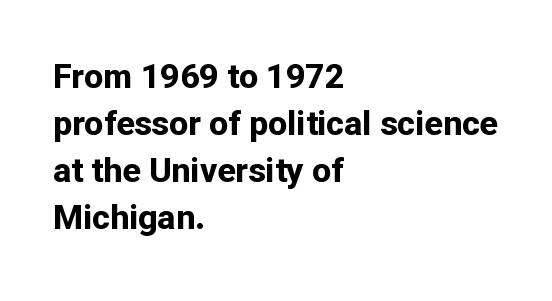
{"serif": "no", "italic": "no", "bold": "yes", "weight": "bold", "width": "normal", "stroke_contrast": "low", "x_height": "medium", "monospaced": "no", "underline": "no", "align": "left", "line_spacing": "normal", "line_spacing_ratio": 1.38, "letter_spacing": "normal", "letter_spacing_em": 0.0, "glyph_px": 34}
